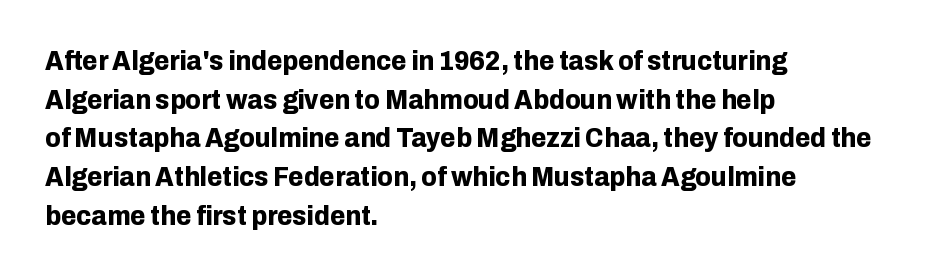
{"serif": "no", "italic": "no", "bold": "yes", "weight": "bold", "width": "normal", "stroke_contrast": "low", "x_height": "medium", "monospaced": "no", "underline": "no", "align": "left", "line_spacing": "normal", "line_spacing_ratio": 1.38, "letter_spacing": "normal", "letter_spacing_em": 0.0, "glyph_px": 28}
